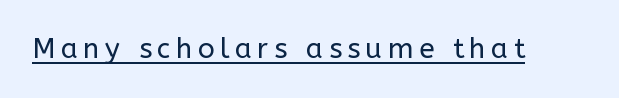
Q: Is the text bold? A: No.
Q: Is the text italic (slanted)? A: No, it is upright.
Q: Is the typeface a serif or a sans-serif typeface? A: Sans-serif.
Q: Is the text underlined? A: Yes.
Q: Width (condensed, normal, or wide)? A: Normal.
Q: Stroke contrast? A: Low.
Q: x-height? A: Medium.
Q: Monospaced? A: No.
